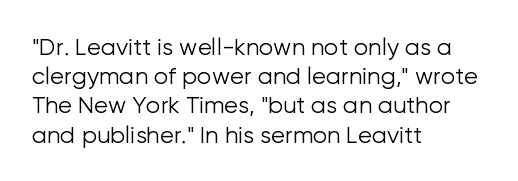
The image shows 23 px text type, upright; set left-aligned, normal line spacing (1.27x), normal letter spacing, not underlined.
